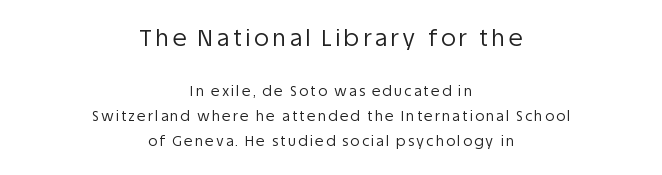
Q: Is the text bold? A: No.
Q: Is the text italic (slanted)? A: No, it is upright.
Q: Is the text underlined? A: No.
Q: How is the paragraph aligned? A: Centered.
Q: Which block of text is set in a larger size, the first (top) or the second (bottom)? A: The first (top) one.
